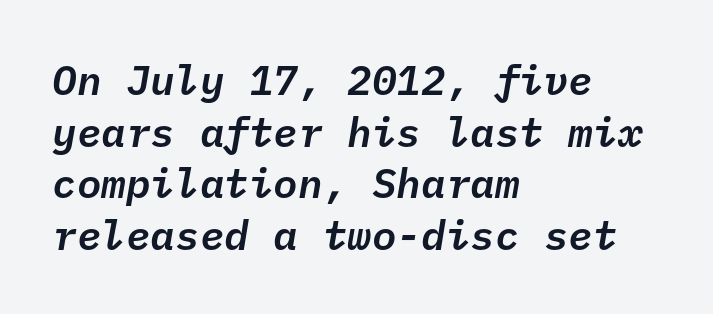
Q: Is the text italic (slanted)? A: Yes, it leans right by about 10 degrees.
Q: Is the text underlined? A: No.
Q: How is the paragraph aligned? A: Left-aligned.
Q: Is the spacing between letters normal or unusually wide? A: Normal.
Q: Is the spacing between lines tight, normal or loose? A: Normal.
Q: Width (condensed, normal, or wide)? A: Normal.
Q: Stroke contrast? A: Low.
Q: x-height? A: Medium.
Q: Monospaced? A: Yes.
